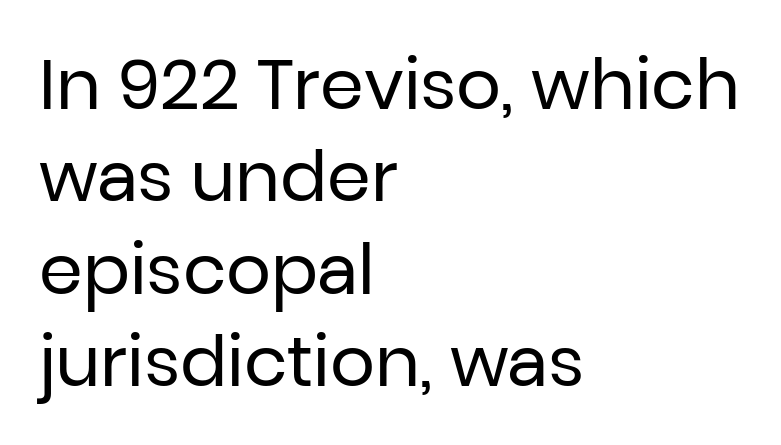
{"serif": "no", "italic": "no", "bold": "no", "weight": "regular", "width": "normal", "stroke_contrast": "low", "x_height": "medium", "monospaced": "no", "underline": "no", "align": "left", "line_spacing": "normal", "line_spacing_ratio": 1.32, "letter_spacing": "normal", "letter_spacing_em": 0.0, "glyph_px": 70}
